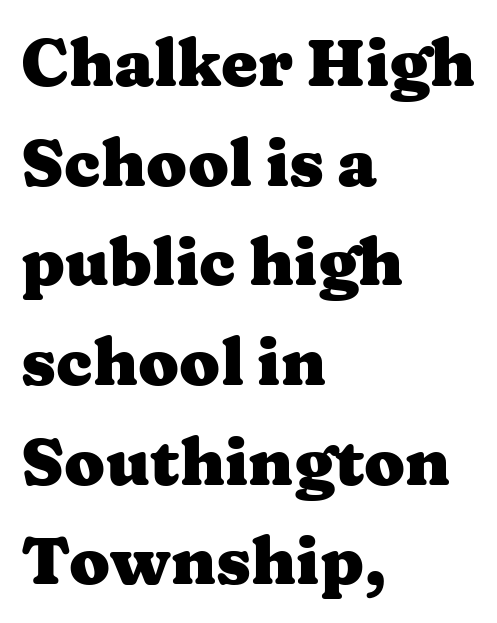
Q: Is the text bold? A: Yes.
Q: Is the text italic (slanted)? A: No, it is upright.
Q: Is the typeface a serif or a sans-serif typeface? A: Serif.
Q: Is the text underlined? A: No.
Q: How is the paragraph aligned? A: Left-aligned.
Q: Is the spacing between letters normal or unusually wide? A: Normal.
Q: Is the spacing between lines tight, normal or loose? A: Normal.
Q: Width (condensed, normal, or wide)? A: Wide.
Q: Stroke contrast? A: Medium.
Q: x-height? A: Medium.
Q: Monospaced? A: No.
